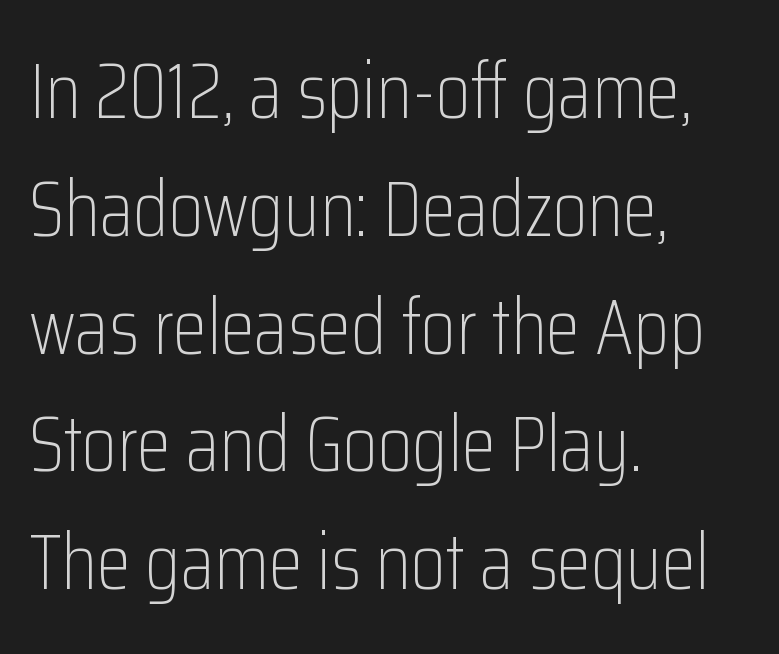
{"serif": "no", "italic": "no", "bold": "no", "weight": "light", "width": "condensed", "stroke_contrast": "low", "x_height": "medium", "monospaced": "no", "underline": "no", "align": "left", "line_spacing": "normal", "line_spacing_ratio": 1.51, "letter_spacing": "normal", "letter_spacing_em": 0.0, "glyph_px": 78}
